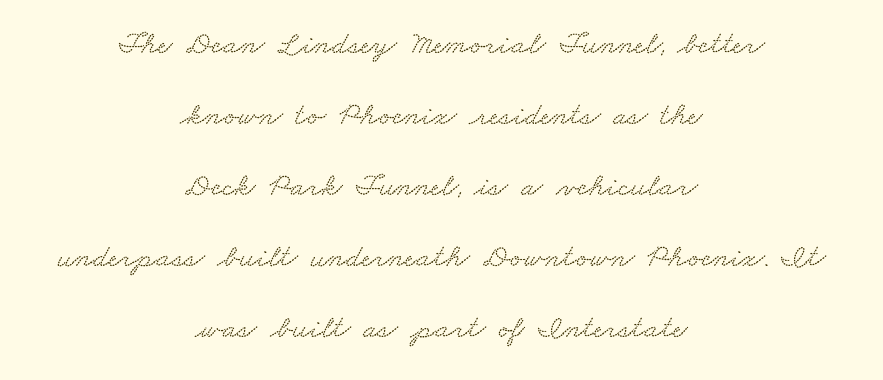
The image shows 32 px wide serif type; set centered, loose line spacing (2.22x), normal letter spacing, not underlined; medium stroke contrast and a small x-height.
